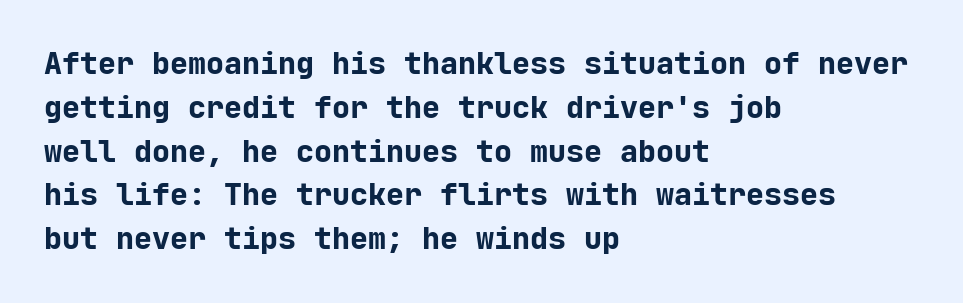
The image shows 30 px bold sans-serif type, upright, monospaced; set left-aligned, normal line spacing (1.46x), normal letter spacing, not underlined; low stroke contrast and a medium x-height.
